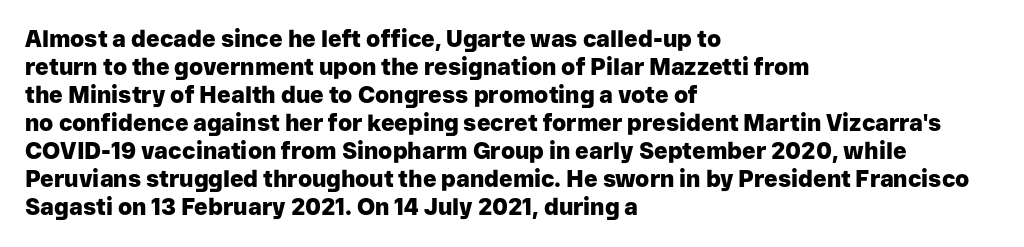
Look at the stroke-to-counter ratio: heavy, a bold. Ordinary non-slanted type is in use. The baseline area is clear. The setting favours the left margin, as ordinary paragraphs usually do. Look at the tracking — it's just the regular setting, nothing added.
